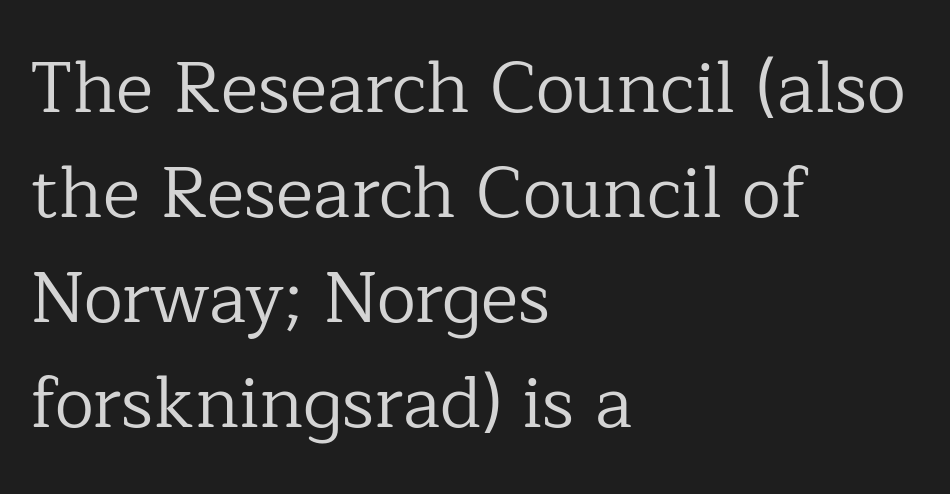
The paragraph has a hard left edge and a soft right edge. Baseline-to-baseline distance is the conventional proportion of letter height. Heaviness? Minimal to ordinary, like unemphasized prose. What kind of face is this? One with serifs. The gap between lines stays unmarked.
